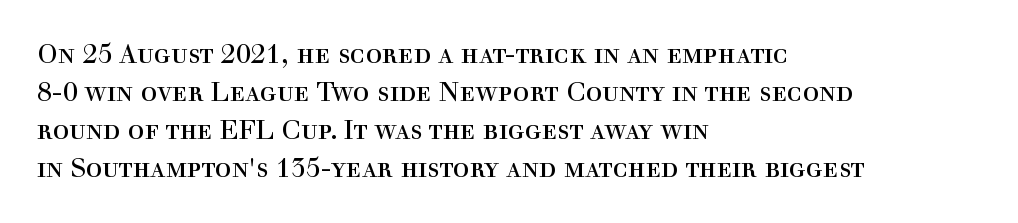
The designer left line spacing at the default. A classic flush-left, rag-right setting is used for this passage. The font sits on the lighter half of the weight spectrum, regular included. The letters stand straight up with perfectly vertical stems. No word sits above an underline.
